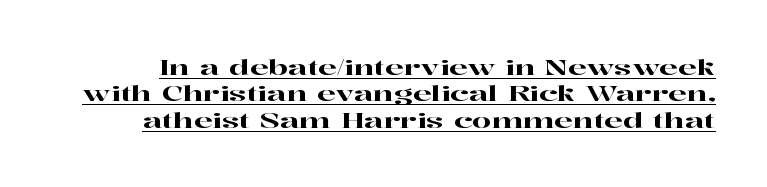
{"italic": "no", "underline": "yes", "line_spacing_ratio": 1.2, "letter_spacing": "normal", "letter_spacing_em": 0.0, "glyph_px": 22}
